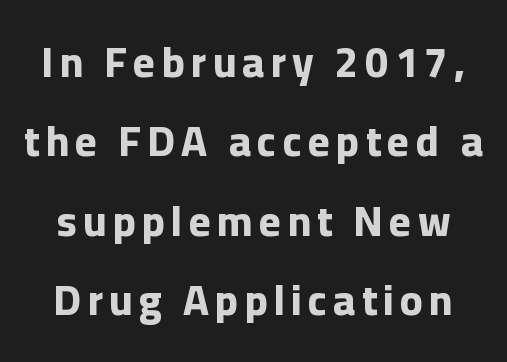
{"serif": "no", "italic": "no", "bold": "yes", "weight": "bold", "width": "normal", "stroke_contrast": "low", "x_height": "medium", "monospaced": "no", "underline": "no", "line_spacing_ratio": 1.89, "glyph_px": 42}
